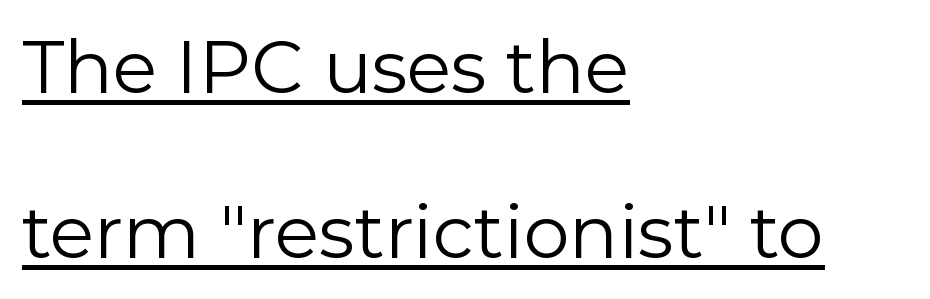
In designer terms, the underline attribute is active on this setting. The type sits square on the baseline with zero lean. The line texture is even and compact thanks to regular tracking. Left-aligned paragraph, ragged on the right. Proportional: the letters do not fall into vertical columns.
